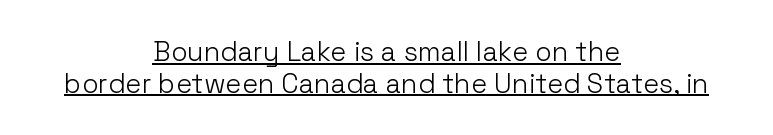
The image shows 27 px text type, upright; set centered, line spacing 1.17x, normal letter spacing, underlined.
